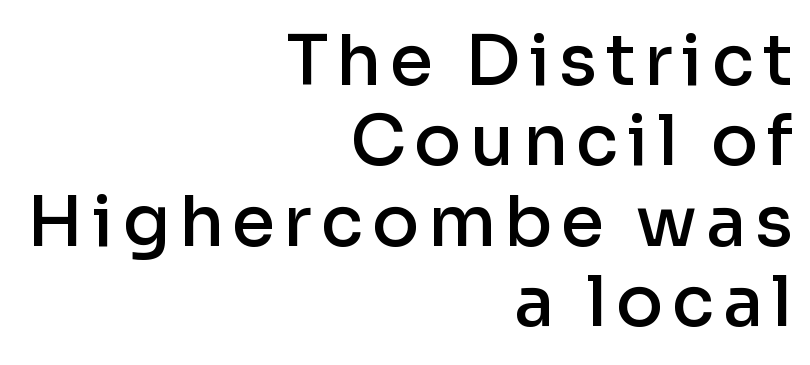
The glyphs are unaccompanied by any horizontal stroke below them. Which margin do the lines hug? The right one — the left edge is uneven. Honestly, the rows look squashed on top of each other. You could not count columns in this text — the font is proportionally spaced.
